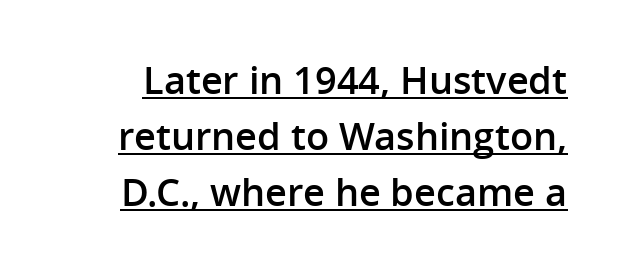
{"serif": "no", "italic": "no", "bold": "semi", "weight": "semibold", "width": "normal", "stroke_contrast": "low", "x_height": "medium", "monospaced": "no", "underline": "yes", "line_spacing": "normal", "line_spacing_ratio": 1.48, "letter_spacing": "normal", "letter_spacing_em": 0.0, "glyph_px": 38}
